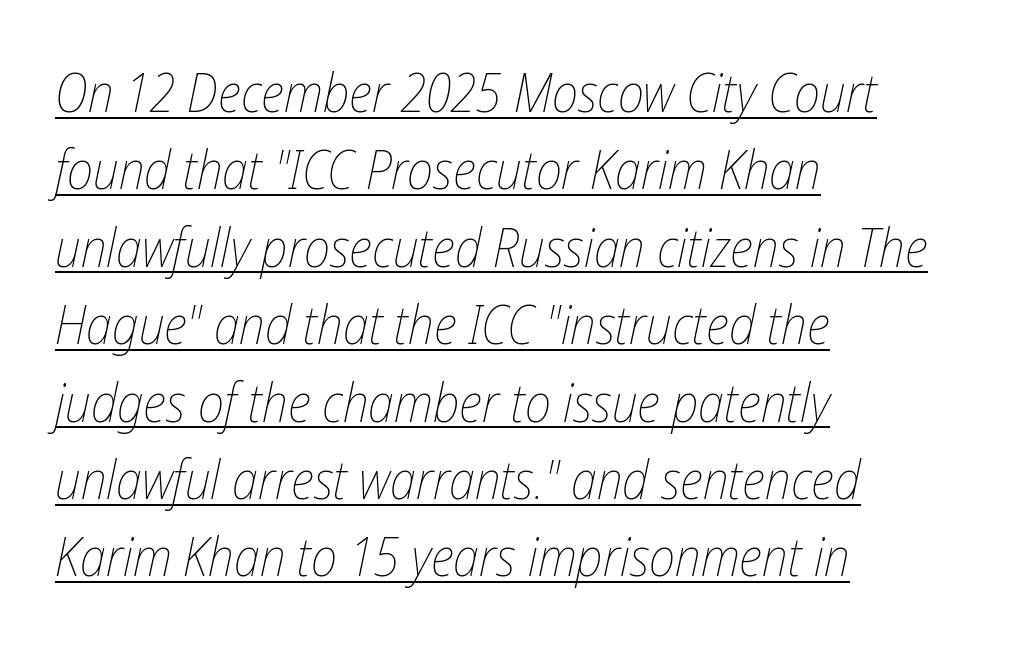
{"italic": "yes", "lean": "right", "slant_degrees": 12, "bold": "no", "weight": "thin", "width": "condensed", "stroke_contrast": "low", "x_height": "medium", "monospaced": "no", "underline": "yes", "align": "left", "line_spacing": "normal", "line_spacing_ratio": 1.46, "letter_spacing": "normal", "letter_spacing_em": 0.0, "glyph_px": 53}
